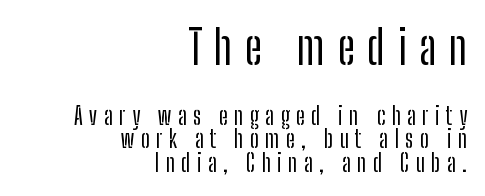
{"serif": "no", "italic": "no", "width": "condensed", "stroke_contrast": "low", "x_height": "medium", "monospaced": "no", "underline": "no", "align": "right", "line_spacing": "tight", "line_spacing_ratio": 0.97, "letter_spacing": "wide", "letter_spacing_em": 0.27, "larger_block": "first", "size_ratio": 1.96, "glyph_px": 47}
